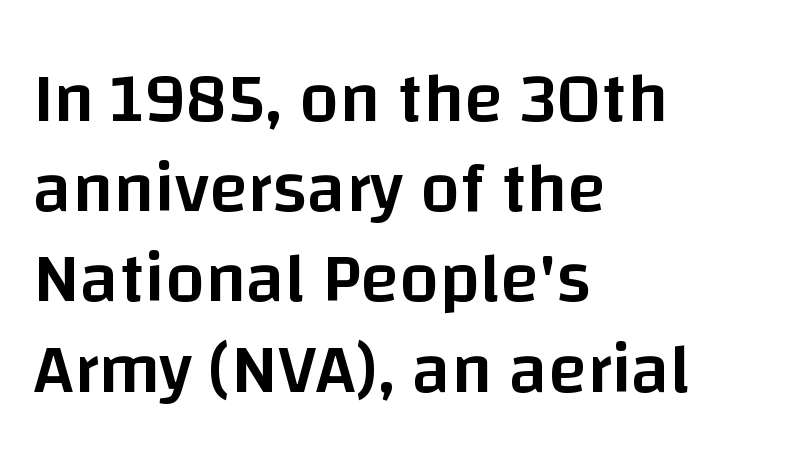
The image shows 71 px semibold sans-serif type, upright; set left-aligned, normal line spacing (1.27x), normal letter spacing, not underlined; low stroke contrast and a large x-height.
